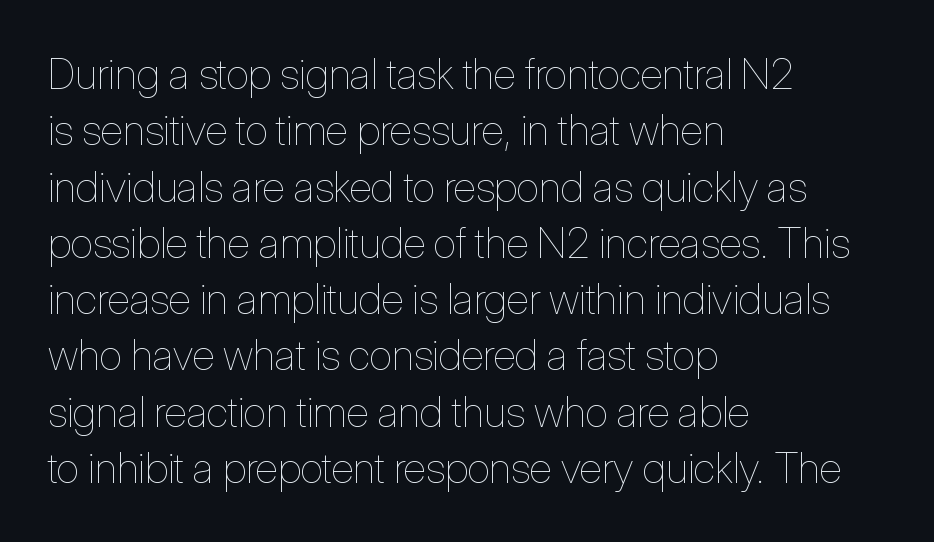
{"italic": "no", "bold": "no", "weight": "thin", "width": "condensed", "stroke_contrast": "low", "x_height": "medium", "monospaced": "no", "underline": "no", "align": "left", "line_spacing": "normal", "line_spacing_ratio": 1.34, "letter_spacing": "normal", "letter_spacing_em": 0.0, "glyph_px": 42}
